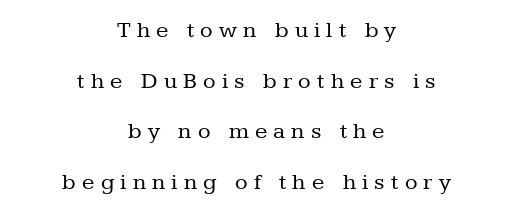
{"italic": "no", "bold": "no", "underline": "no", "align": "center", "line_spacing": "loose", "line_spacing_ratio": 2.2, "letter_spacing": "wide", "letter_spacing_em": 0.27, "glyph_px": 23}
